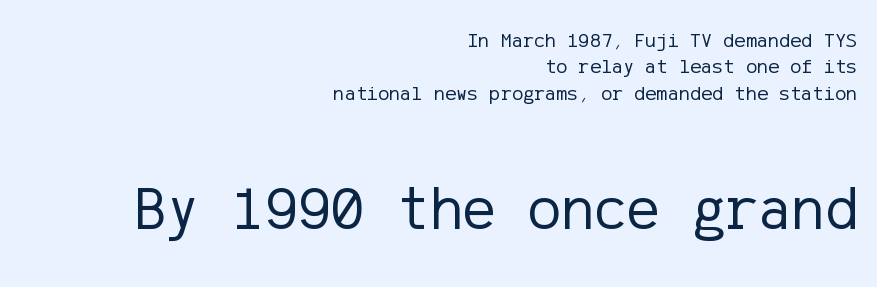
The image shows 62 px regular-weight sans-serif type, upright; set right-aligned, normal line spacing (1.26x), normal letter spacing, not underlined; the second (bottom) block is 2.95x larger; low stroke contrast and a medium x-height.
